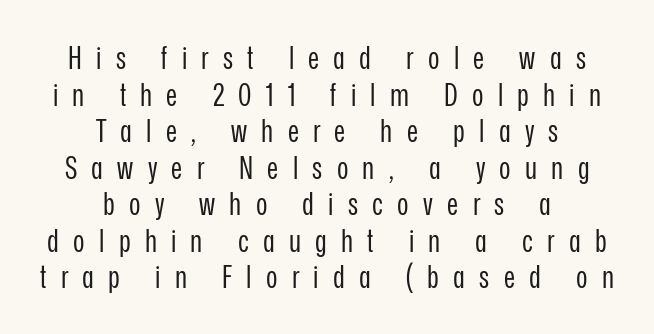
The image shows 31 px regular-weight, condensed sans-serif type, upright; set centered, line spacing 1.18x, unusually wide letter spacing (+0.46 em), not underlined; low stroke contrast and a medium x-height.
